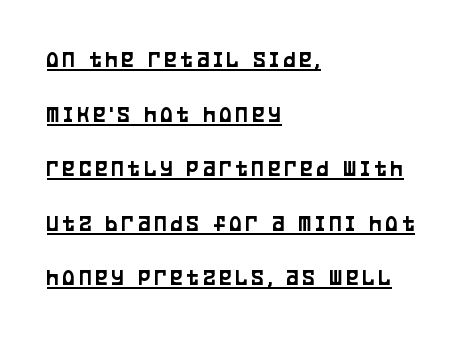
Q: Is the text italic (slanted)? A: No, it is upright.
Q: Is the text underlined? A: Yes.
Q: How is the paragraph aligned? A: Left-aligned.
Q: Is the spacing between lines tight, normal or loose? A: Loose.
